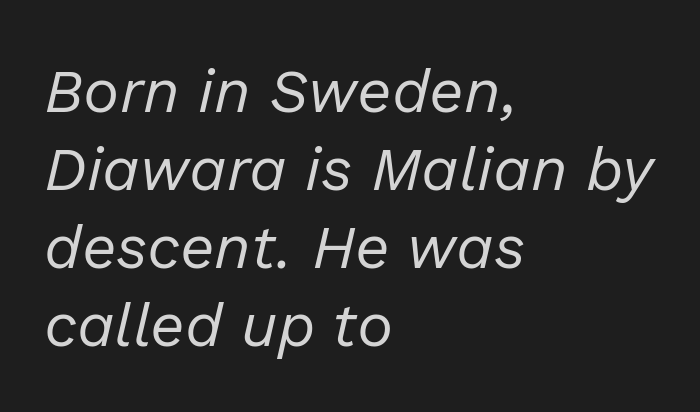
{"italic": "yes", "lean": "right", "slant_degrees": 13, "bold": "no", "weight": "regular", "width": "normal", "stroke_contrast": "low", "x_height": "medium", "monospaced": "no", "underline": "no", "align": "left", "line_spacing": "normal", "line_spacing_ratio": 1.28, "letter_spacing": "normal", "letter_spacing_em": 0.0, "glyph_px": 61}
